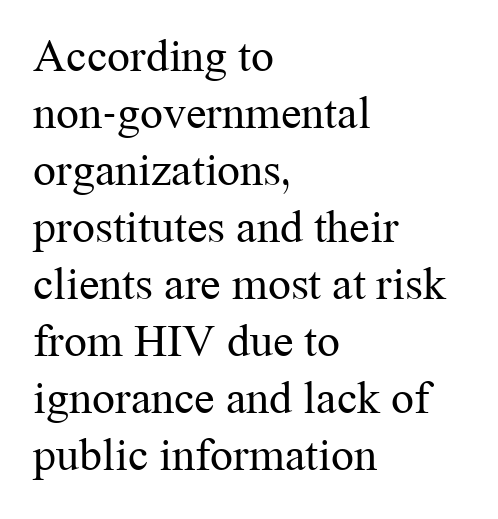
The image shows 46 px regular-weight serif type, upright; set left-aligned, line spacing 1.24x, normal letter spacing, not underlined; medium stroke contrast and a medium x-height.
